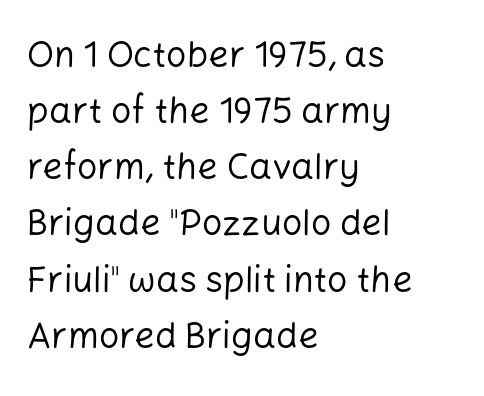
Q: Is the text bold? A: No.
Q: Is the text italic (slanted)? A: No, it is upright.
Q: Is the typeface a serif or a sans-serif typeface? A: Sans-serif.
Q: Is the text underlined? A: No.
Q: How is the paragraph aligned? A: Left-aligned.
Q: Is the spacing between letters normal or unusually wide? A: Normal.
Q: Is the spacing between lines tight, normal or loose? A: Normal.
Q: Width (condensed, normal, or wide)? A: Normal.
Q: Stroke contrast? A: Low.
Q: x-height? A: Medium.
Q: Monospaced? A: No.
